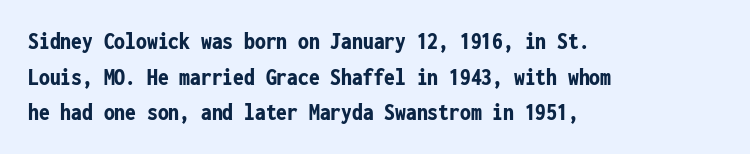
Its strokes are broad and dark, the hallmark of bold type. Short and long lines alike share a common starting point at left. Reading down the column, the eye jumps a familiar distance to each next line. Bare-footed words on every line.
